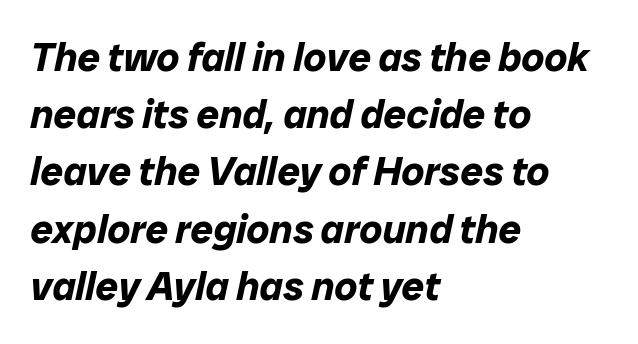
The image shows 40 px bold type, italic (leaning right); set left-aligned, normal line spacing (1.43x), normal letter spacing, not underlined; low stroke contrast and a medium x-height.
